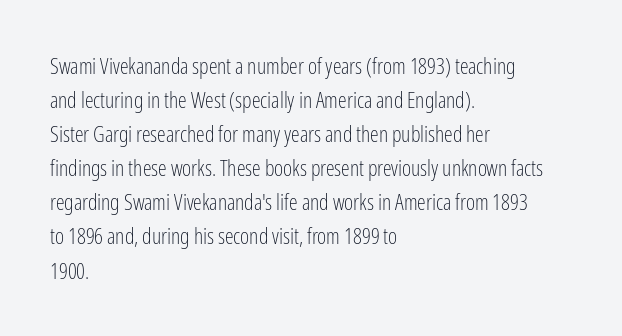
{"italic": "no", "bold": "no", "underline": "no", "align": "left", "line_spacing": "normal", "line_spacing_ratio": 1.55, "letter_spacing": "normal", "letter_spacing_em": 0.0, "glyph_px": 22}
